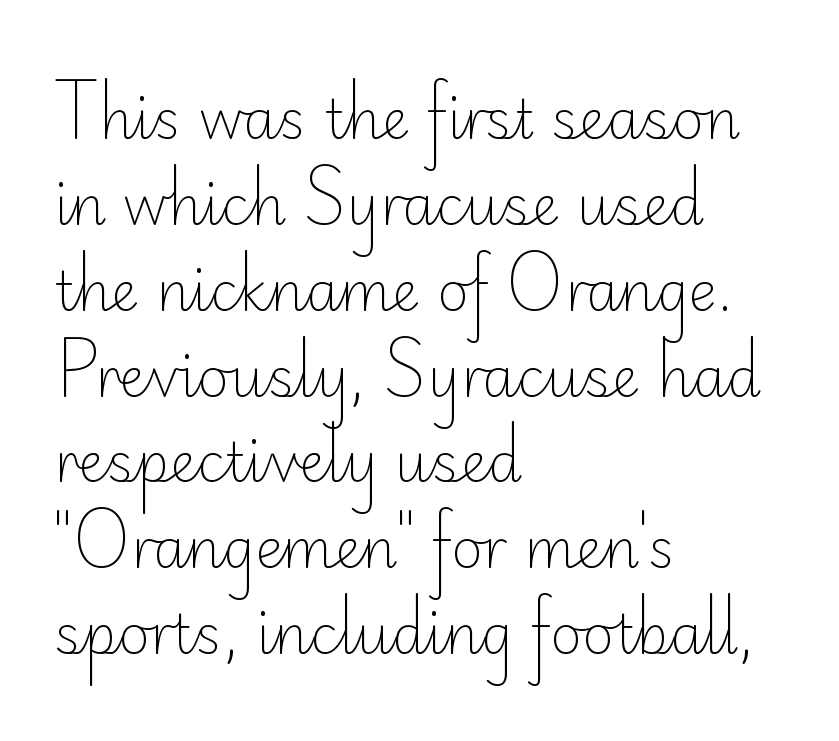
The image shows 54 px light sans-serif type, upright; set left-aligned, normal line spacing (1.59x), normal letter spacing, not underlined; low stroke contrast and a small x-height.
